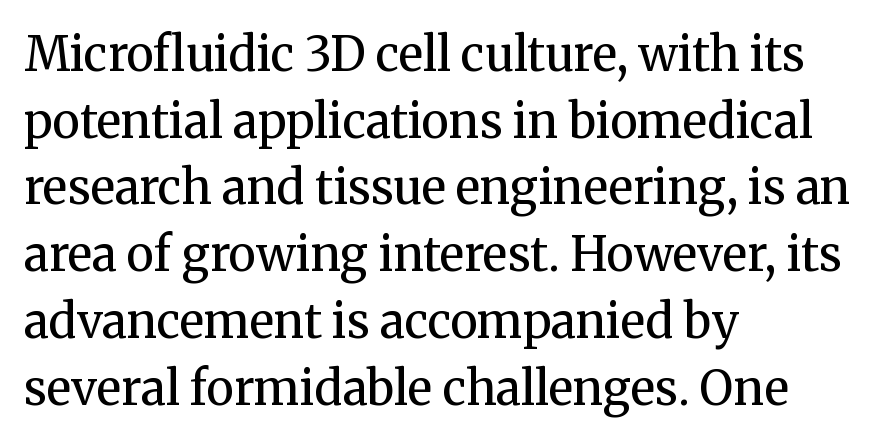
Q: Is the text bold? A: No.
Q: Is the text italic (slanted)? A: No, it is upright.
Q: Is the typeface a serif or a sans-serif typeface? A: Serif.
Q: Is the text underlined? A: No.
Q: How is the paragraph aligned? A: Left-aligned.
Q: Is the spacing between letters normal or unusually wide? A: Normal.
Q: Is the spacing between lines tight, normal or loose? A: Normal.
Q: Width (condensed, normal, or wide)? A: Normal.
Q: Stroke contrast? A: Medium.
Q: x-height? A: Medium.
Q: Monospaced? A: No.
